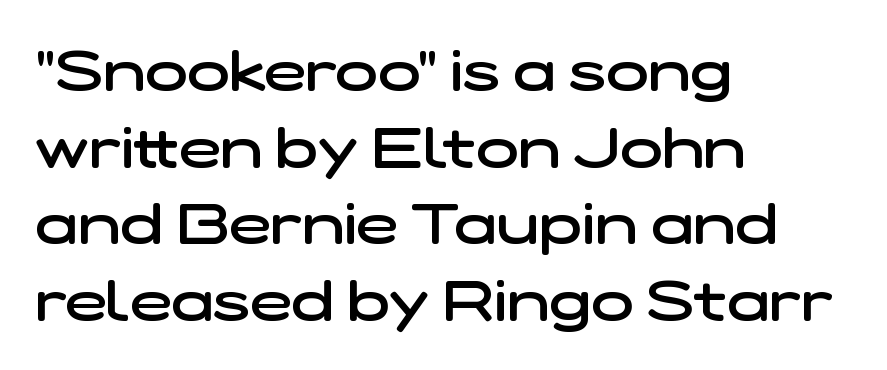
{"serif": "no", "bold": "semi", "weight": "semibold", "width": "wide", "stroke_contrast": "low", "x_height": "medium", "monospaced": "no", "underline": "no", "align": "left", "line_spacing": "normal", "line_spacing_ratio": 1.37, "letter_spacing": "normal", "letter_spacing_em": 0.0, "glyph_px": 56}
